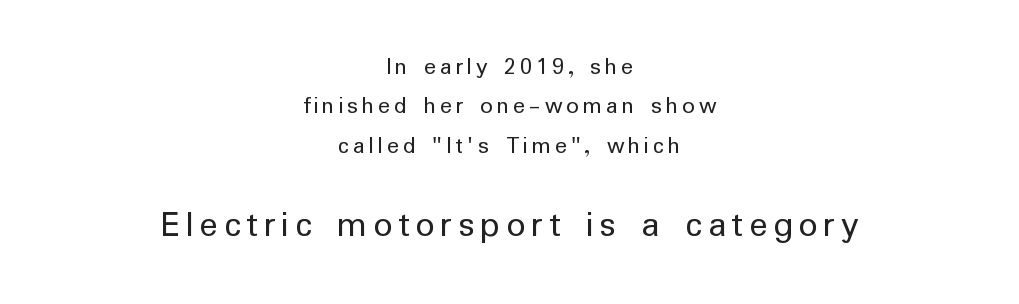
Each letter keeps its own natural width here, so spacing adapts to shape. The baseline area is clear. Top chunk: small. Bottom chunk: large. Weight: not bold — regular or lighter. In CSS terms this would be text-align: center.
